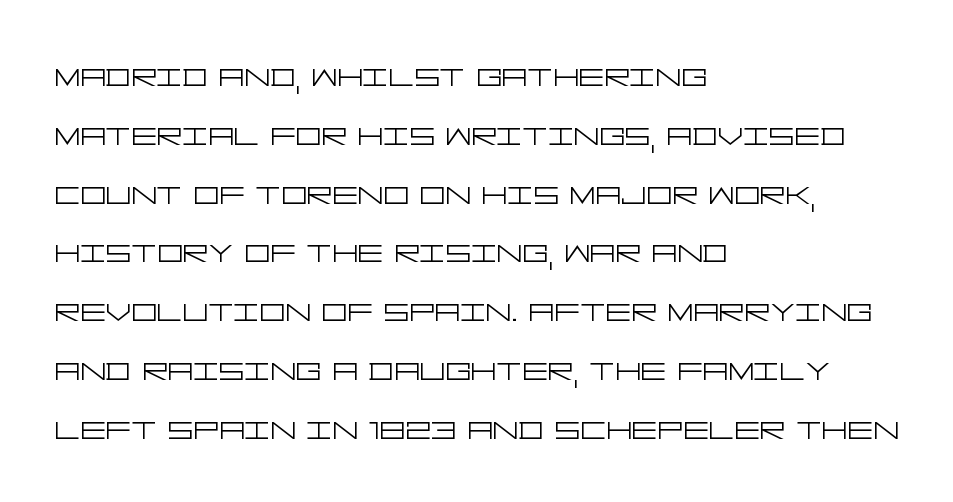
The text block is weighted toward the left margin, trailing off unevenly rightward. Rendered with straight, roman letterforms. Nothing sits at the stroke ends, so this counts as sans-serif. No chunkiness to these letters — they're not bold. Nothing unusual about the tracking: characters are spaced as the font intends.
